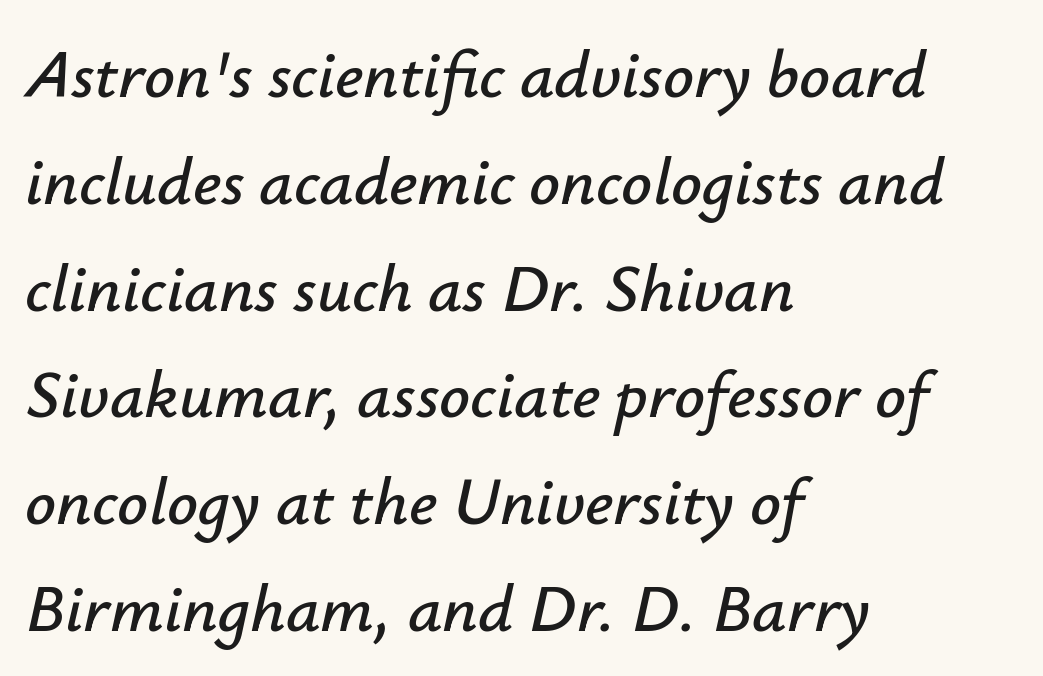
The image shows 68 px text type, italic (leaning right); set left-aligned, normal line spacing (1.57x), normal letter spacing, not underlined; low stroke contrast and a small x-height.
